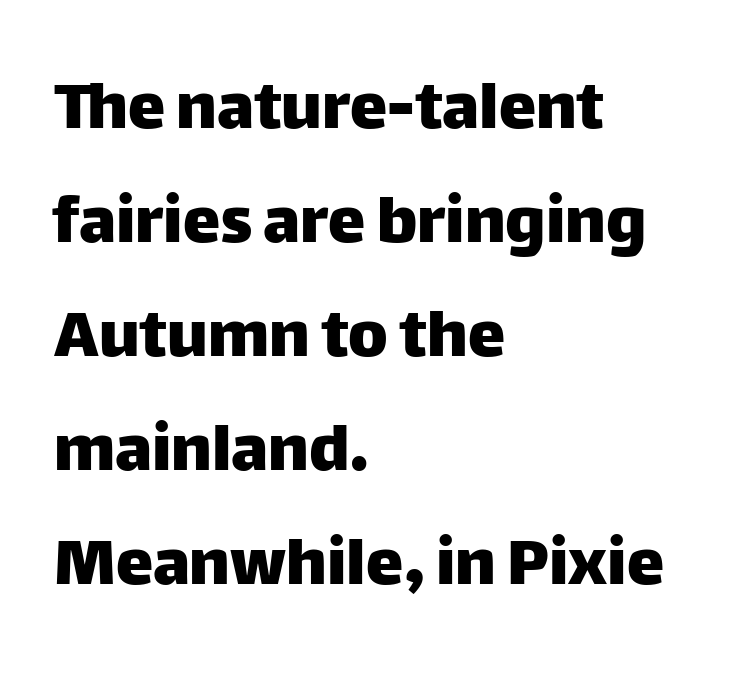
The image shows 75 px sans-serif type, upright; set left-aligned, normal line spacing (1.52x), normal letter spacing, not underlined; low stroke contrast and a large x-height.
